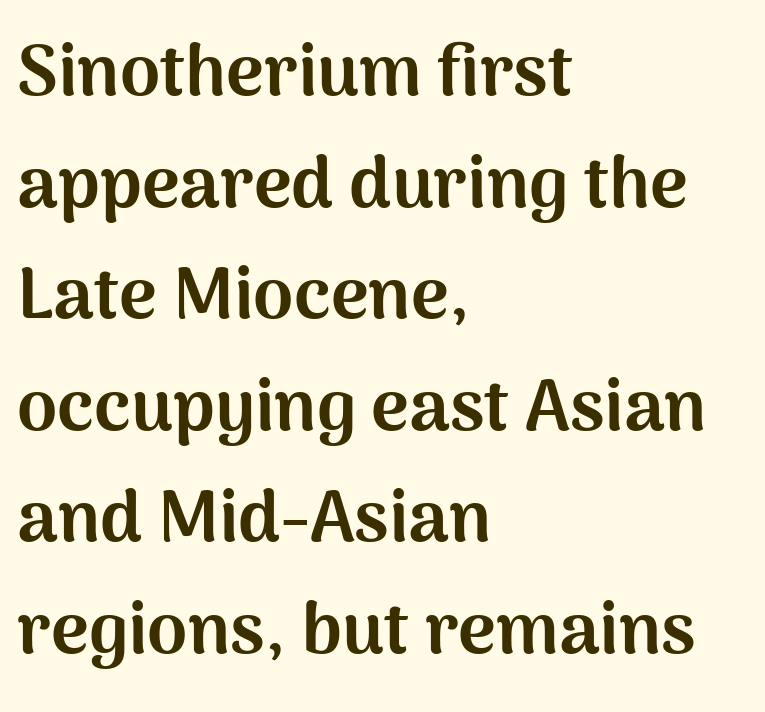
{"serif": "no", "italic": "no", "bold": "yes", "weight": "bold", "width": "normal", "stroke_contrast": "medium", "x_height": "medium", "monospaced": "no", "underline": "no", "align": "left", "line_spacing": "normal", "line_spacing_ratio": 1.55, "letter_spacing": "normal", "letter_spacing_em": 0.0, "glyph_px": 72}
